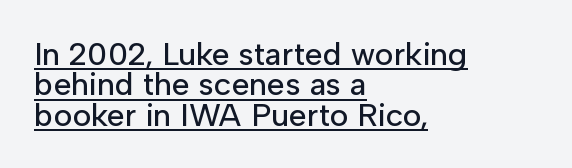
Q: Is the text italic (slanted)? A: No, it is upright.
Q: Is the typeface a serif or a sans-serif typeface? A: Sans-serif.
Q: Is the text underlined? A: Yes.
Q: How is the paragraph aligned? A: Left-aligned.
Q: Is the spacing between letters normal or unusually wide? A: Normal.
Q: Is the spacing between lines tight, normal or loose? A: Tight.
Q: Width (condensed, normal, or wide)? A: Normal.
Q: Stroke contrast? A: Low.
Q: x-height? A: Medium.
Q: Monospaced? A: No.
